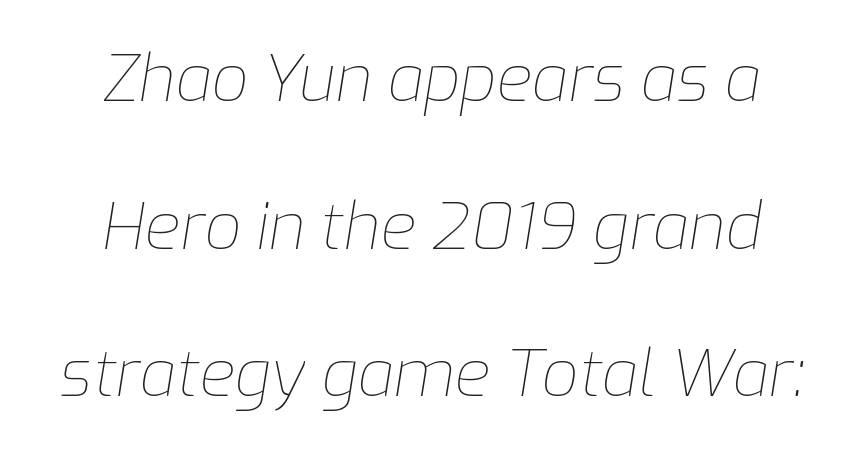
{"italic": "yes", "lean": "right", "slant_degrees": 9, "bold": "no", "weight": "thin", "width": "normal", "stroke_contrast": "low", "x_height": "medium", "monospaced": "no", "underline": "no", "align": "center", "line_spacing": "loose", "line_spacing_ratio": 2.27, "letter_spacing": "normal", "letter_spacing_em": 0.0, "glyph_px": 65}
